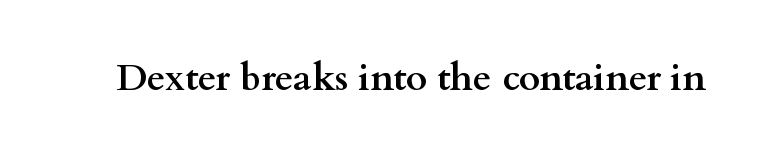
The image shows 37 px semibold, wide serif type, upright; set normal letter spacing, not underlined; medium stroke contrast and a small x-height.
